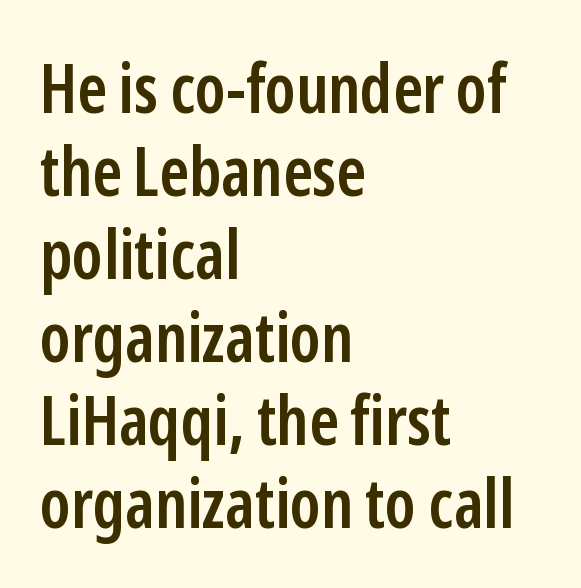
The image shows 68 px semibold, condensed sans-serif type, upright; set left-aligned, line spacing 1.22x, normal letter spacing, not underlined; low stroke contrast and a medium x-height.
